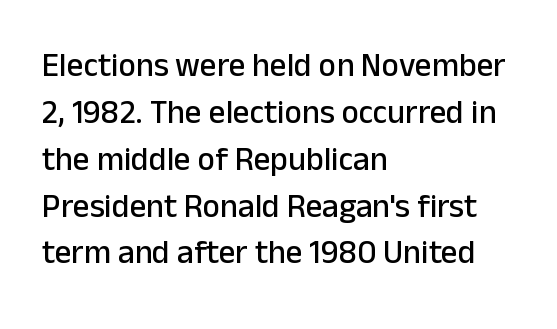
The image shows 33 px sans-serif type, upright; set left-aligned, normal line spacing (1.42x), normal letter spacing, not underlined; low stroke contrast and a medium x-height.
